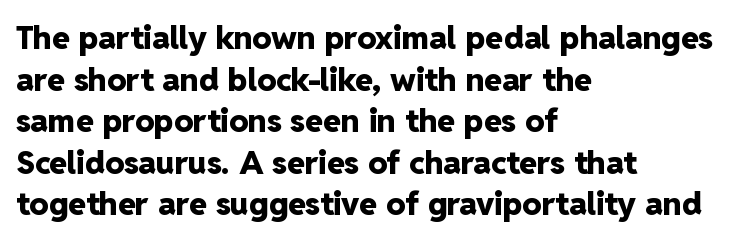
The image shows 32 px heavy sans-serif type, upright; set left-aligned, normal line spacing (1.3x), normal letter spacing, not underlined; low stroke contrast and a medium x-height.
